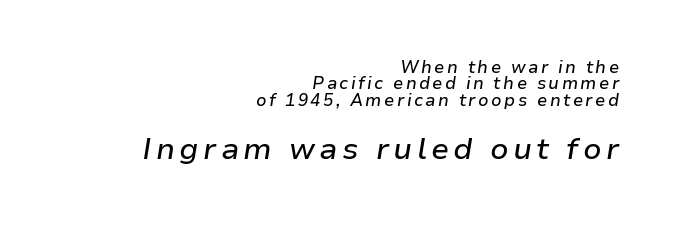
Slant detected: the letters are inclined. The rendering anchors every line to the right-hand side. Leading is clearly below the norm, producing a dense column. Does the bottom block carry the larger type? Yes, it does. Unmarked baselines from the first word to the last. The face used here is proportionally spaced, like ordinary book or web type.
